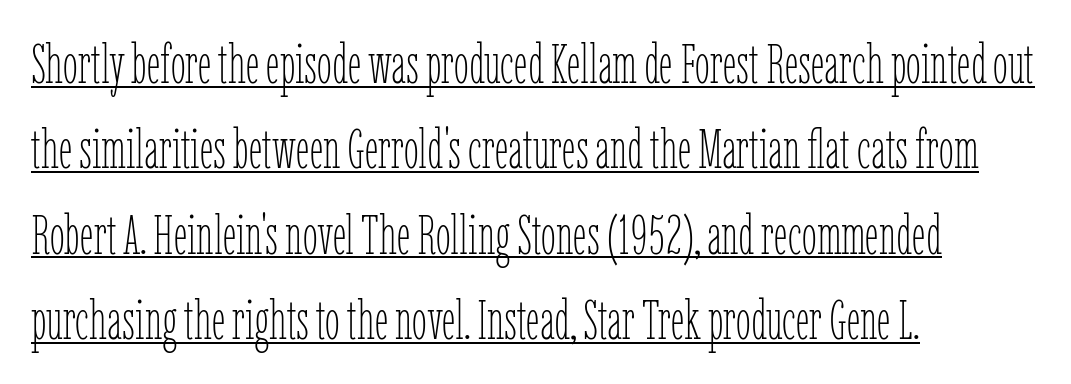
The image shows 54 px thin, condensed type, upright; set left-aligned, normal line spacing (1.58x), normal letter spacing, underlined; low stroke contrast and a medium x-height.
